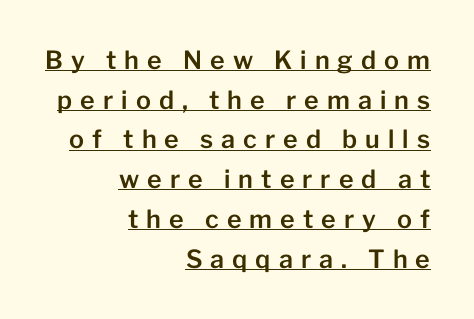
Q: Is the text italic (slanted)? A: No, it is upright.
Q: Is the text underlined? A: Yes.
Q: How is the paragraph aligned? A: Right-aligned.
Q: Is the spacing between letters normal or unusually wide? A: Unusually wide.
Q: Is the spacing between lines tight, normal or loose? A: Normal.
